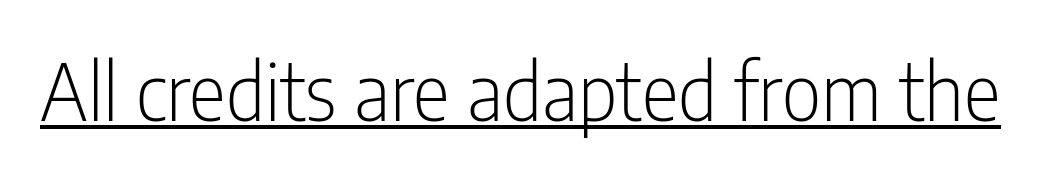
{"serif": "no", "italic": "no", "bold": "no", "weight": "light", "width": "condensed", "stroke_contrast": "low", "x_height": "medium", "monospaced": "no", "underline": "yes", "letter_spacing": "normal", "letter_spacing_em": 0.0, "glyph_px": 78}
